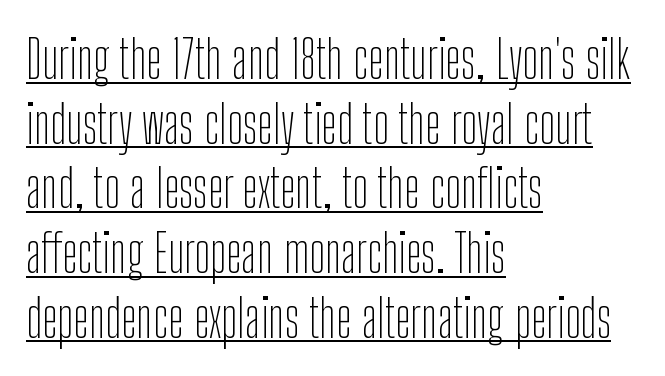
Where is the straight margin? On the left. Heaviness? Minimal to ordinary, like unemphasized prose. Does a line run under the words? Yes, clearly. Caption: standard tracking, unaltered.
